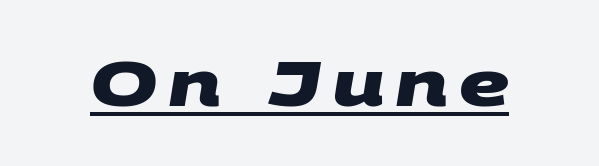
Q: Is the text bold? A: Yes.
Q: Is the typeface a serif or a sans-serif typeface? A: Sans-serif.
Q: Is the text underlined? A: Yes.
Q: Width (condensed, normal, or wide)? A: Wide.
Q: Stroke contrast? A: Medium.
Q: x-height? A: Large.
Q: Monospaced? A: No.
